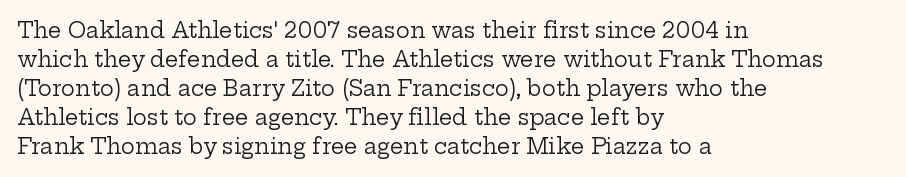
{"italic": "no", "bold": "no", "underline": "no", "align": "left", "line_spacing": "normal", "line_spacing_ratio": 1.38, "letter_spacing": "normal", "letter_spacing_em": 0.0, "glyph_px": 21}
